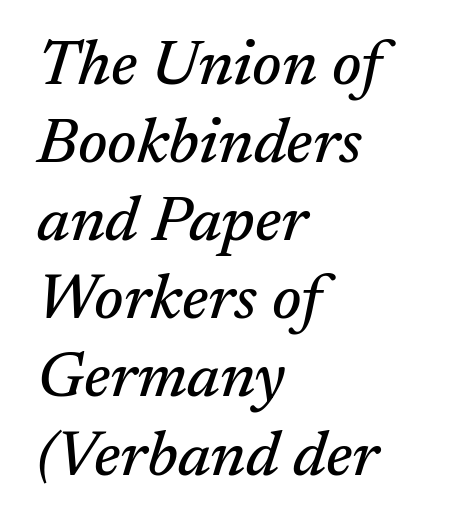
When letters slant like this, we call the style italic. The specimen omits any rule beneath the text block's lines. Layout note: lines flush left. Proportional: the letters do not fall into vertical columns. The passage shown has conventional tracking throughout.
